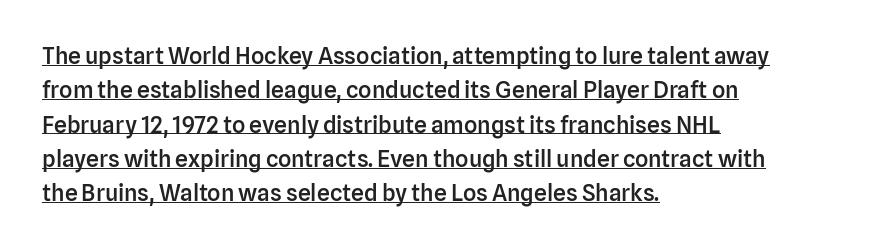
Q: Is the text bold? A: Semi-bold.
Q: Is the text italic (slanted)? A: No, it is upright.
Q: Is the text underlined? A: Yes.
Q: How is the paragraph aligned? A: Left-aligned.
Q: Is the spacing between letters normal or unusually wide? A: Normal.
Q: Is the spacing between lines tight, normal or loose? A: Normal.
